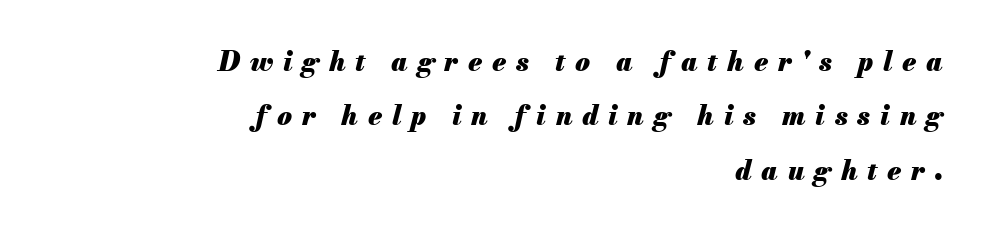
The image shows 27 px bold type, italic (leaning right); set right-aligned, loose line spacing (2.01x), unusually wide letter spacing (+0.36 em), not underlined.
